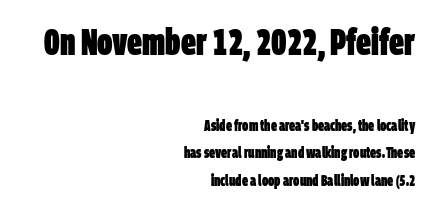
The image shows 37 px heavy, condensed sans-serif type; set right-aligned, line spacing 1.82x, normal letter spacing, not underlined; the first (top) block is 2.47x larger; low stroke contrast and a large x-height.
